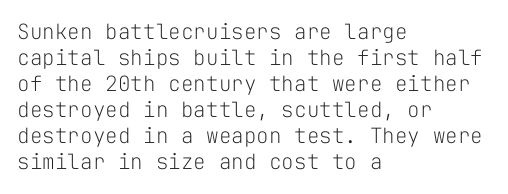
Q: Is the text bold? A: No.
Q: Is the text italic (slanted)? A: No, it is upright.
Q: Is the text underlined? A: No.
Q: How is the paragraph aligned? A: Left-aligned.
Q: Is the spacing between letters normal or unusually wide? A: Normal.
